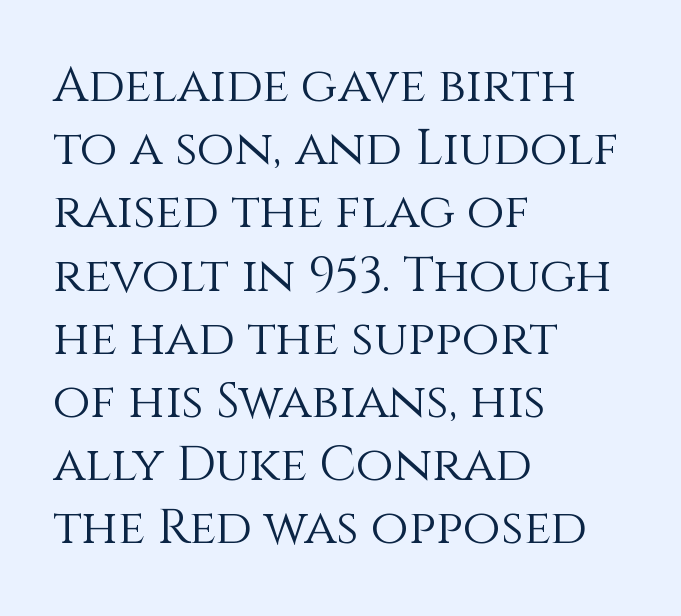
The image shows 49 px light type, upright; set left-aligned, normal line spacing (1.29x), normal letter spacing, not underlined; a large x-height.
